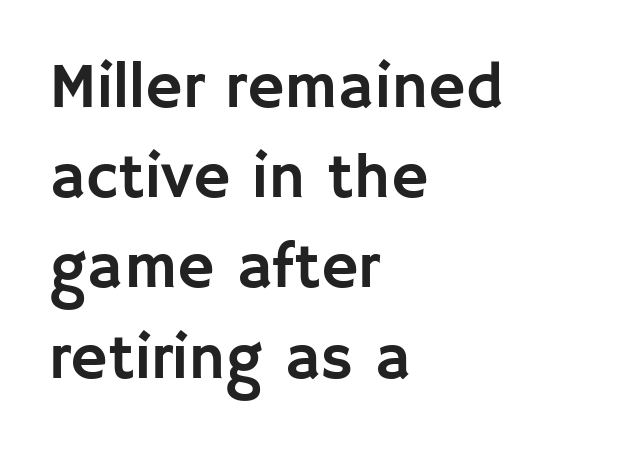
The image shows 64 px sans-serif type, upright; set left-aligned, normal line spacing (1.41x), normal letter spacing, not underlined; low stroke contrast and a large x-height.
